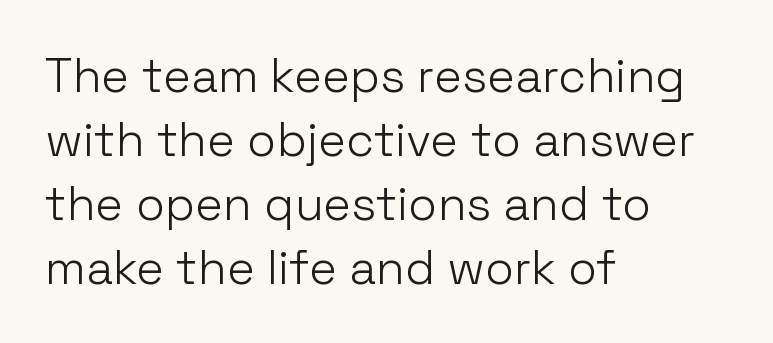
The passage shown is typed in a proportional face where columns would drift. The face used here is rendered with its standard letterfit. The baseline area is clear. The text was rendered using a sans face with plain stroke endings.
